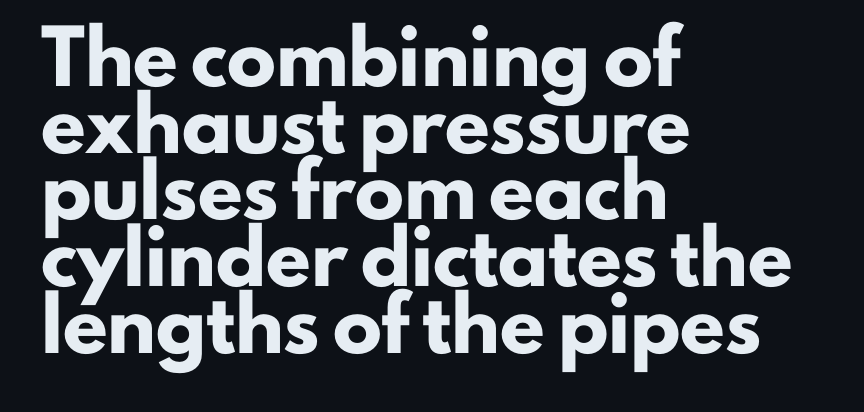
The designer left line spacing at the default. Weight: bold. Underlining? Definitely not there. In CSS terms this would be text-align: left. If you drew a line through each stem, it would be perfectly vertical. The horizontal fit of the characters is conventional and even.
